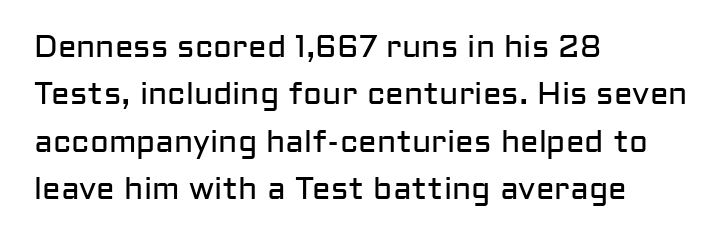
The image shows 31 px regular-weight sans-serif type, upright; set left-aligned, normal line spacing (1.53x), normal letter spacing, not underlined; low stroke contrast and a medium x-height.
